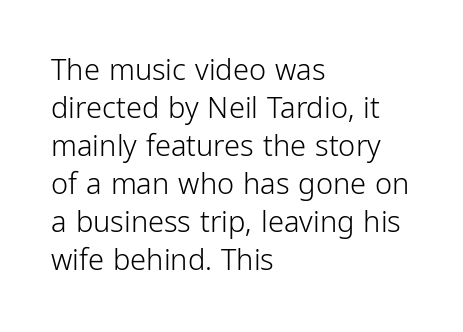
{"serif": "no", "italic": "no", "bold": "no", "weight": "light", "width": "condensed", "stroke_contrast": "low", "x_height": "medium", "monospaced": "no", "underline": "no", "align": "left", "line_spacing": "normal", "line_spacing_ratio": 1.31, "letter_spacing": "normal", "letter_spacing_em": 0.0, "glyph_px": 29}
